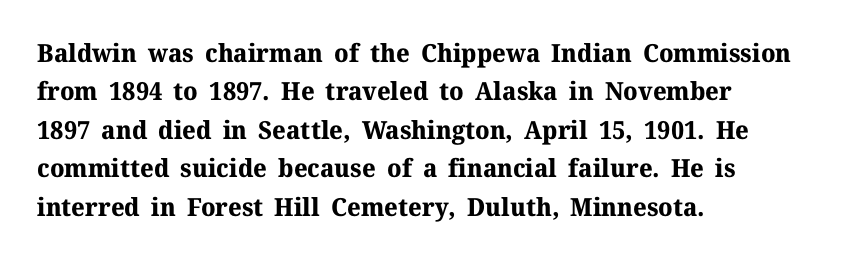
{"italic": "no", "bold": "yes", "underline": "no", "align": "left", "line_spacing": "normal", "line_spacing_ratio": 1.54, "letter_spacing": "normal", "letter_spacing_em": 0.0, "glyph_px": 25}
